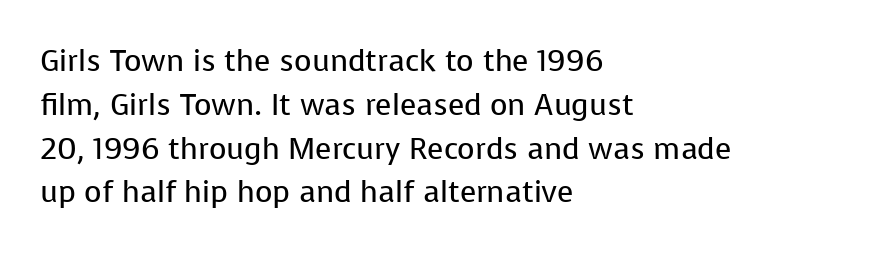
The lines are quadded left. The letters advance in unequal steps, a hallmark of proportional type. Tracking value appears to be zero — textbook default spacing. Compared with a typical body face, this is equally light or lighter still. Tall strokes in this sample are plumb rather than angled.
